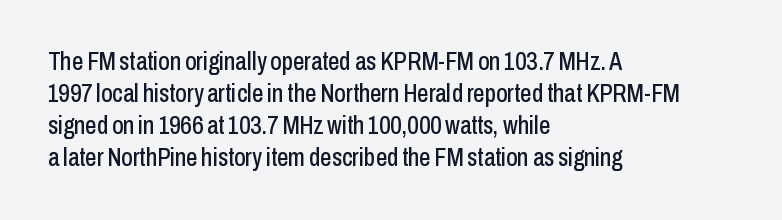
Summary of vertical rhythm: regular, with standard interline spacing. The string is rendered with underlining switched off. This rendering uses left alignment, leaving the right contour irregular. The lettering stays uniformly vertical, giving the passage a roman look. The horizontal fit of the characters is conventional and even.
